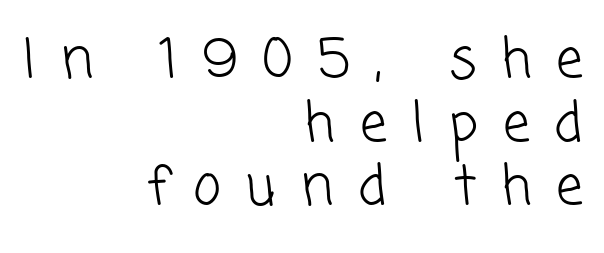
These glyphs show unthickened strokes, regular width or finer. Stroke terminals: plain, sans-serif. Think of a printed novel: that variable character pitch is what you see here. Descender tails drop into unmarked territory. The passage shown has open, widely tracked lettering throughout. Caption: multi-line text, flush right, ragged left.
